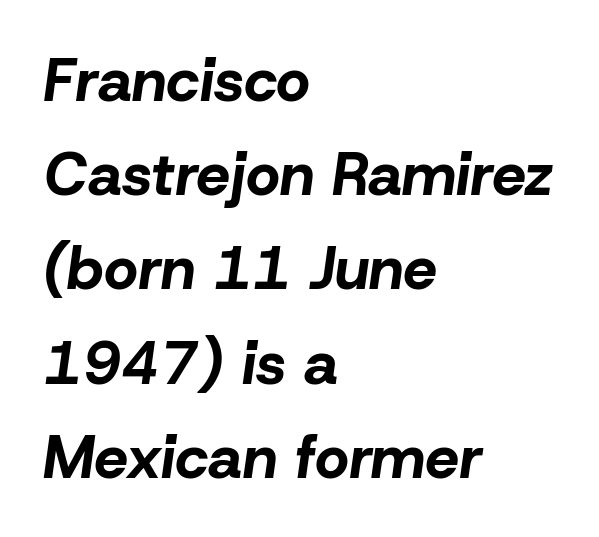
Q: Is the text bold? A: Yes.
Q: Is the text italic (slanted)? A: Yes, it leans right by about 8 degrees.
Q: Is the text underlined? A: No.
Q: How is the paragraph aligned? A: Left-aligned.
Q: Is the spacing between letters normal or unusually wide? A: Normal.
Q: Is the spacing between lines tight, normal or loose? A: Normal.
Q: Width (condensed, normal, or wide)? A: Normal.
Q: Stroke contrast? A: Low.
Q: x-height? A: Medium.
Q: Monospaced? A: No.
